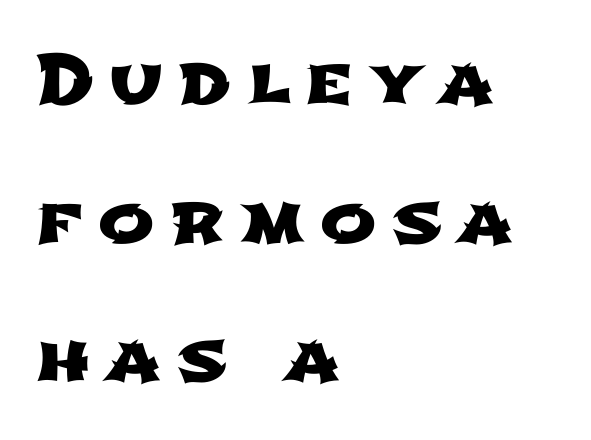
Q: Is the typeface a serif or a sans-serif typeface? A: Sans-serif.
Q: Is the text underlined? A: No.
Q: How is the paragraph aligned? A: Left-aligned.
Q: Is the spacing between letters normal or unusually wide? A: Unusually wide.
Q: Is the spacing between lines tight, normal or loose? A: Loose.
Q: Width (condensed, normal, or wide)? A: Wide.
Q: Stroke contrast? A: Low.
Q: x-height? A: Medium.
Q: Monospaced? A: No.
